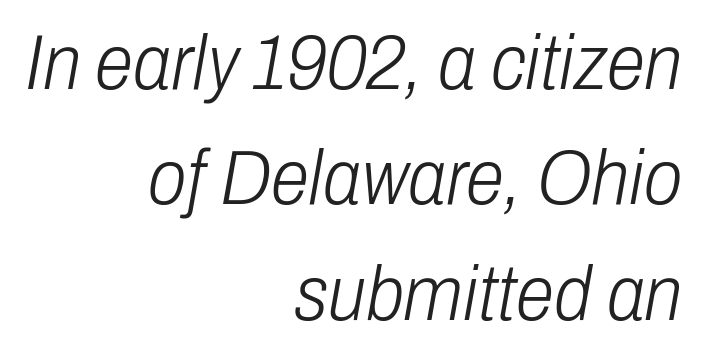
{"italic": "yes", "lean": "right", "slant_degrees": 10, "bold": "no", "weight": "light", "width": "condensed", "stroke_contrast": "low", "x_height": "medium", "monospaced": "no", "underline": "no", "align": "right", "line_spacing": "normal", "line_spacing_ratio": 1.48, "letter_spacing": "normal", "letter_spacing_em": 0.0, "glyph_px": 78}
